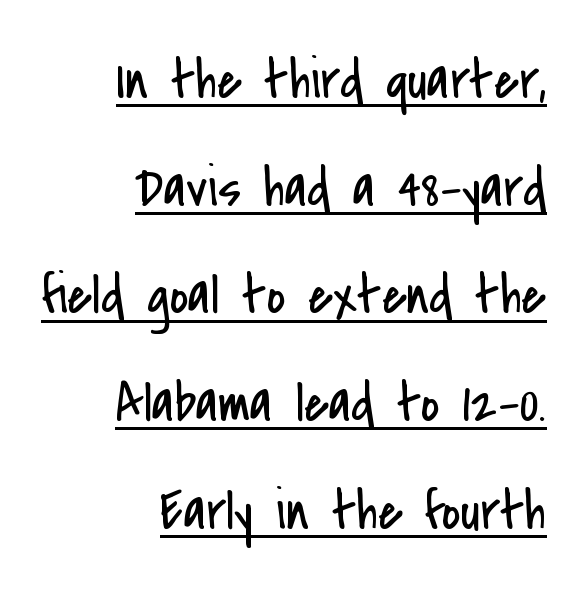
The letterforms sit at book weight or below. Proportional: the letters do not fall into vertical columns. Classification — sans serif. You can tell it's not italic because the verticals are truly vertical.
